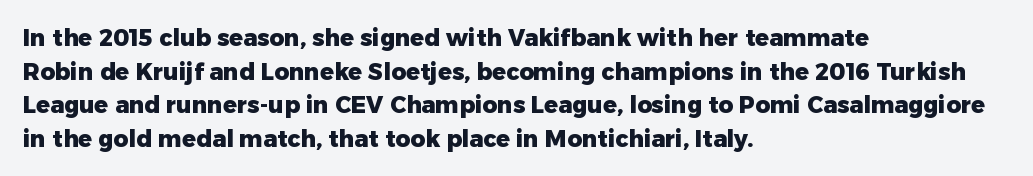
{"italic": "no", "bold": "yes", "underline": "no", "align": "left", "line_spacing": "normal", "line_spacing_ratio": 1.46, "letter_spacing": "normal", "letter_spacing_em": 0.0, "glyph_px": 23}
